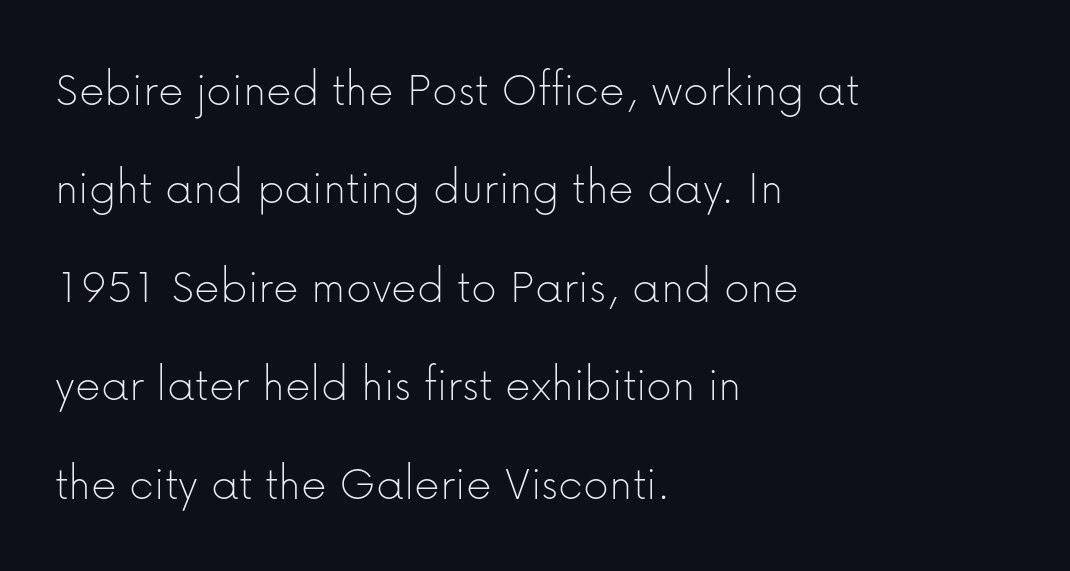
Q: Is the text bold? A: No.
Q: Is the text italic (slanted)? A: No, it is upright.
Q: Is the typeface a serif or a sans-serif typeface? A: Sans-serif.
Q: Is the text underlined? A: No.
Q: How is the paragraph aligned? A: Left-aligned.
Q: Is the spacing between letters normal or unusually wide? A: Normal.
Q: Is the spacing between lines tight, normal or loose? A: Loose.
Q: Width (condensed, normal, or wide)? A: Normal.
Q: Stroke contrast? A: Low.
Q: x-height? A: Medium.
Q: Monospaced? A: No.
